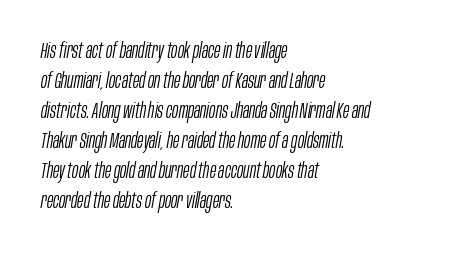
Q: Is the text bold? A: No.
Q: Is the text italic (slanted)? A: Yes, it leans right by about 10 degrees.
Q: Is the text underlined? A: No.
Q: How is the paragraph aligned? A: Left-aligned.
Q: Is the spacing between letters normal or unusually wide? A: Normal.
Q: Is the spacing between lines tight, normal or loose? A: Normal.
